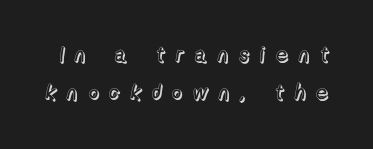
The image shows 21 px text type; set line spacing 1.81x, unusually wide letter spacing (+0.46 em), not underlined.
